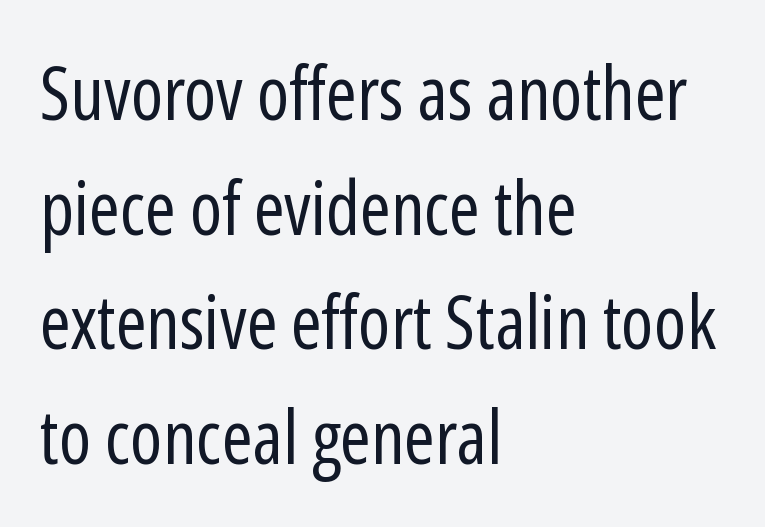
Is the block centered? No — it sits flush against the left margin. The rendering uses natural spacing where letterforms have individual widths. The glyphs in this specimen are sans serif. No extra ink here — the face is not bold.
